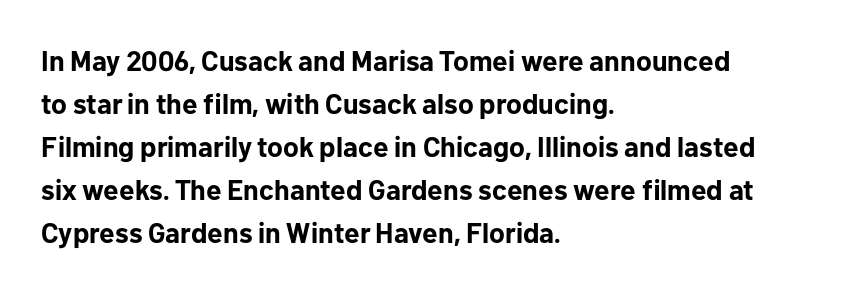
The image shows 28 px bold sans-serif type, upright; set left-aligned, normal line spacing (1.54x), normal letter spacing, not underlined; low stroke contrast and a medium x-height.
